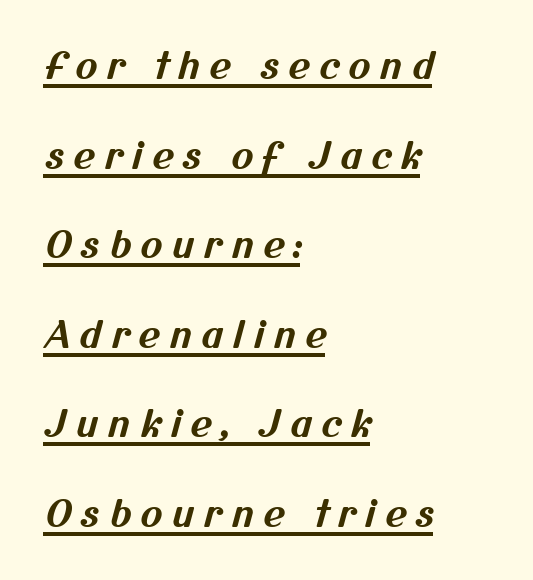
The designer dialed line spacing up above the default. Characters follow at a spacing far wider than the type designer built in. The face used here appears with an underline applied. Unlike a traditional serif, this face leaves its strokes unadorned. Heavy, bold letterforms.
